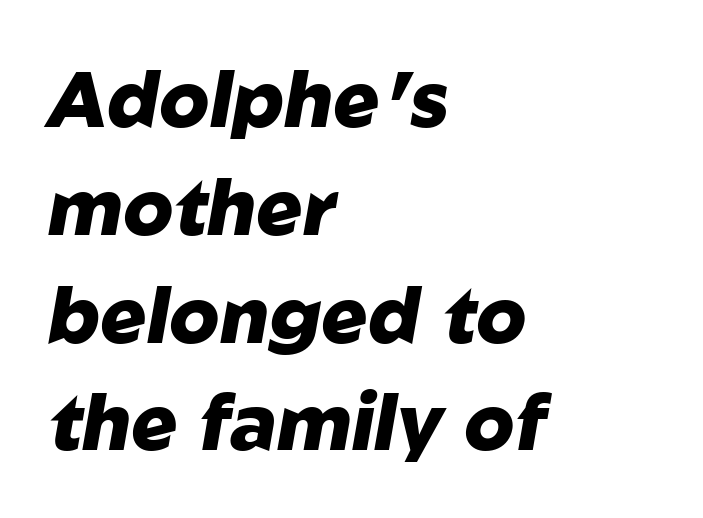
{"italic": "yes", "lean": "right", "slant_degrees": 10, "bold": "yes", "weight": "heavy", "width": "normal", "stroke_contrast": "low", "x_height": "medium", "monospaced": "no", "underline": "no", "align": "left", "line_spacing": "normal", "line_spacing_ratio": 1.4, "letter_spacing": "normal", "letter_spacing_em": 0.0, "glyph_px": 77}
